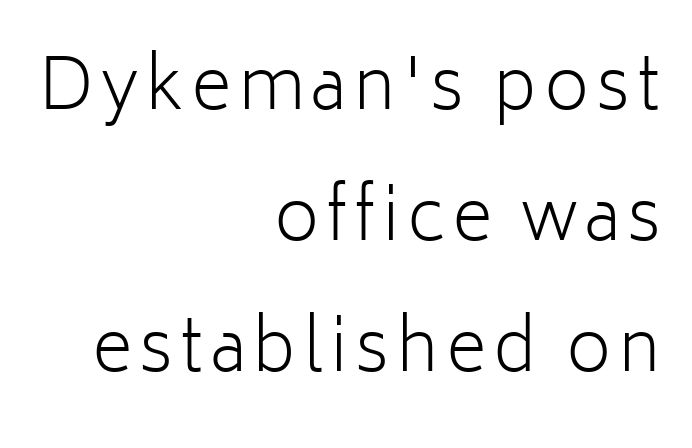
The image shows 70 px light sans-serif type, upright; set right-aligned, line spacing 1.87x, not underlined; low stroke contrast and a medium x-height.
